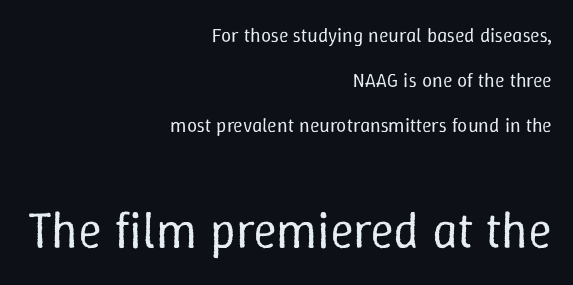
{"italic": "no", "bold": "no", "weight": "regular", "width": "normal", "stroke_contrast": "low", "x_height": "medium", "monospaced": "no", "underline": "no", "align": "right", "line_spacing": "loose", "line_spacing_ratio": 2.26, "letter_spacing": "normal", "letter_spacing_em": 0.0, "larger_block": "second", "size_ratio": 2.5, "glyph_px": 50}
